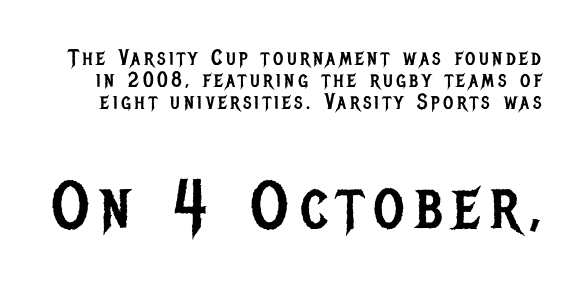
The image shows 67 px regular-weight, condensed sans-serif type, upright; set tight line spacing (1.0x), not underlined; the second (bottom) block is 3.05x larger; low stroke contrast and a large x-height.
